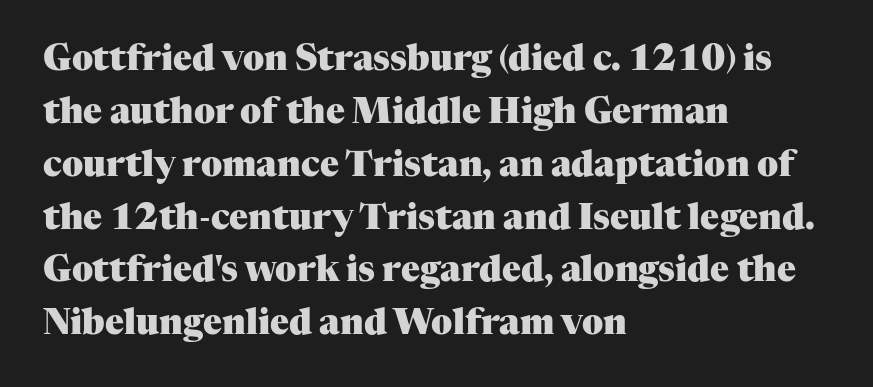
What's the leading like? Ordinary, nothing unusual. Here the glyphs are tracked normally, forming tight word shapes. Bold? Absolutely — the strokes are thick and heavy. Here the designer chose a conventional face with non-uniform glyph widths. Upright lettering throughout.
